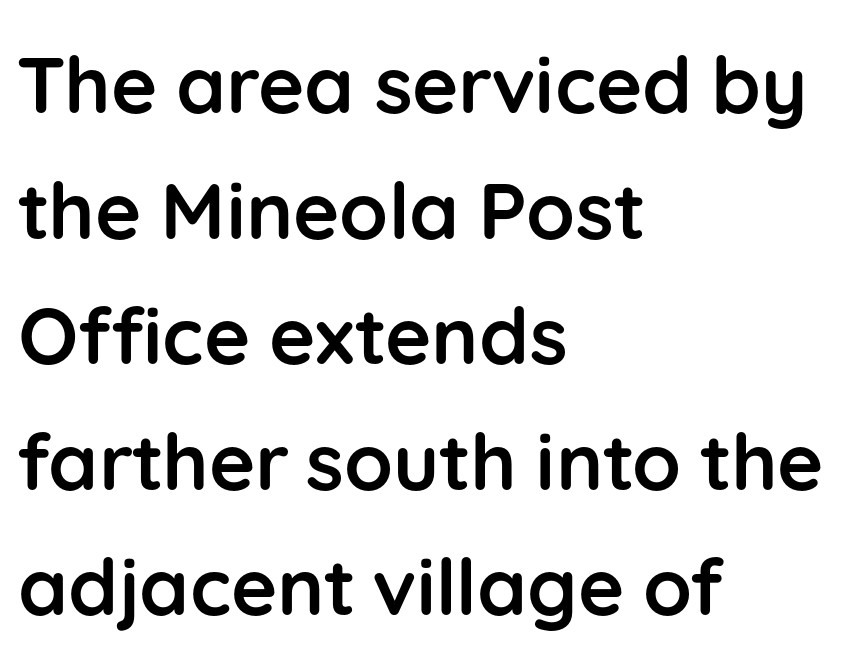
The image shows 79 px semibold sans-serif type, upright; set left-aligned, normal line spacing (1.59x), normal letter spacing, not underlined; low stroke contrast and a medium x-height.
